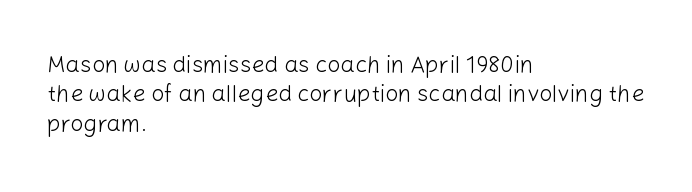
{"italic": "no", "bold": "no", "underline": "no", "align": "left", "line_spacing": "normal", "line_spacing_ratio": 1.28, "letter_spacing": "normal", "letter_spacing_em": 0.0, "glyph_px": 23}
